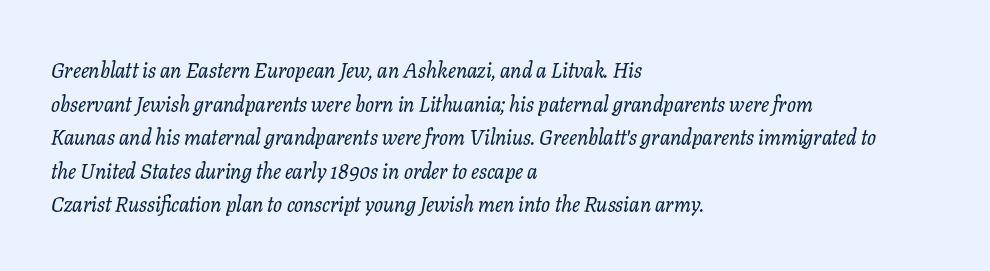
If you drew a ruler down the left edge, every line would touch it. Compared with typical paragraphs, the rows here are spaced about the same. Letter spacing: default. The words here are not underlined. The glyphs look as if they've been sheared to an angle.
